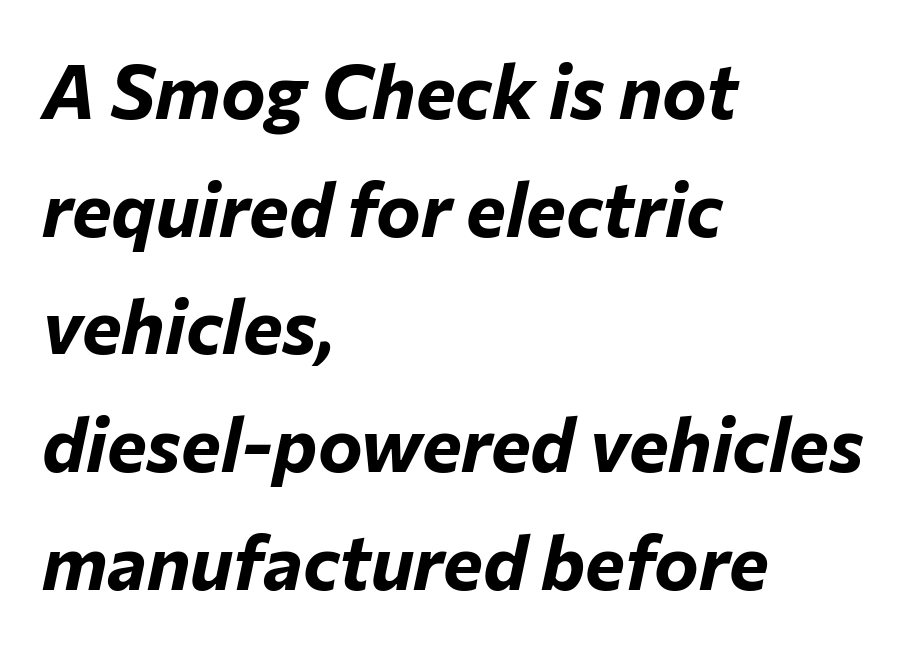
The typesetter chose a ragged-right arrangement here. Strong, thick strokes mark this as bold type. This is oblique type, the kind used for emphasis or titles. Compared with typical body copy, the letter spacing here is the same.
